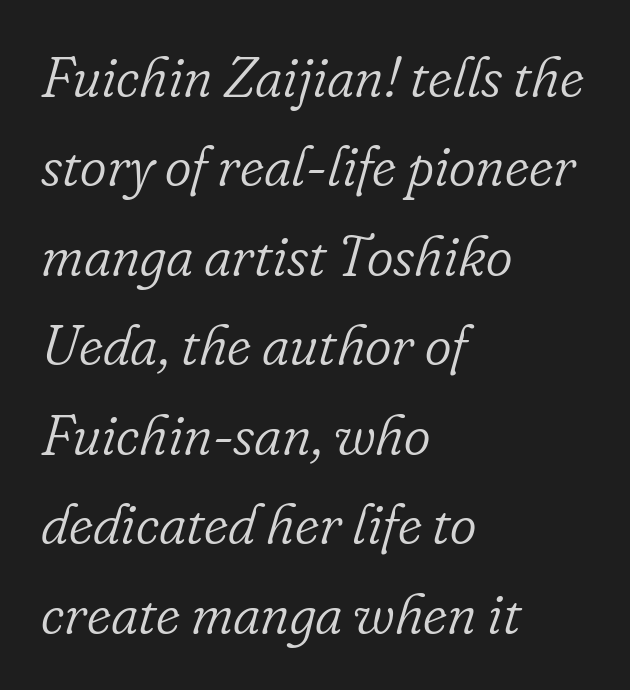
The rendering uses natural spacing where letterforms have individual widths. When letters slant like this, we call the style italic. The setting favours the left margin, as ordinary paragraphs usually do. Normally led — the rows are evenly, conventionally spaced. Is the stroke heavy? The answer is a plain regular-or-lighter.
